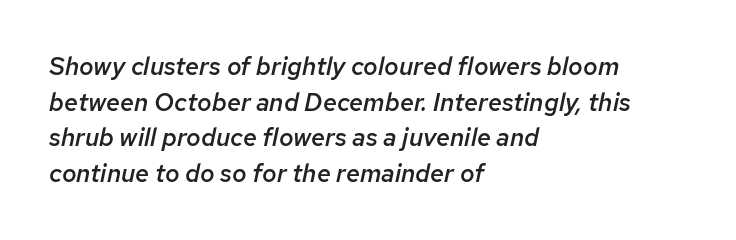
The image shows 25 px text type, italic (leaning right); set left-aligned, normal line spacing (1.43x), normal letter spacing, not underlined.
